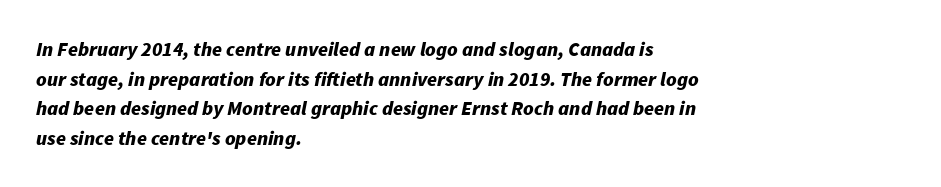
Q: Is the text bold? A: Yes.
Q: Is the text italic (slanted)? A: Yes, it leans right by about 11 degrees.
Q: Is the text underlined? A: No.
Q: How is the paragraph aligned? A: Left-aligned.
Q: Is the spacing between letters normal or unusually wide? A: Normal.
Q: Is the spacing between lines tight, normal or loose? A: Normal.
